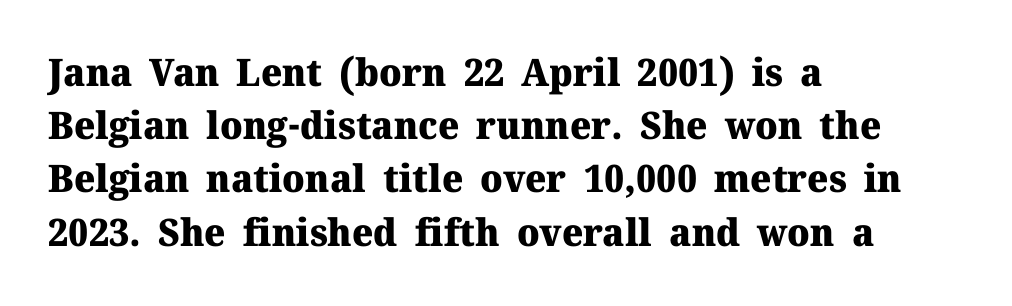
This sample has the flowing, uneven cadence of proportional lettering. The vertical gap from one line to the next is medium. Students, note that the glyphs here touch the page at normal intervals. Ascenders rise straight up at ninety degrees.
